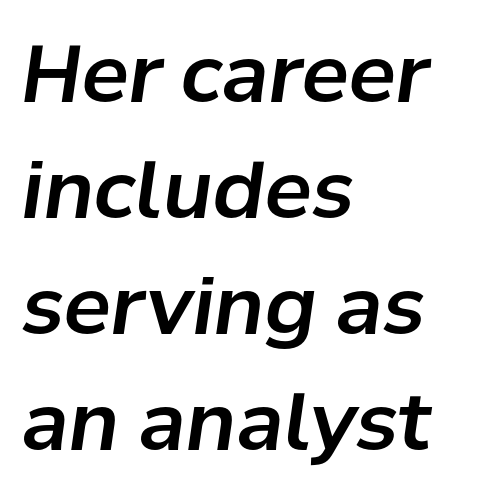
{"italic": "yes", "lean": "right", "slant_degrees": 8, "width": "normal", "stroke_contrast": "low", "x_height": "medium", "monospaced": "no", "underline": "no", "align": "left", "line_spacing": "normal", "line_spacing_ratio": 1.47, "letter_spacing": "normal", "letter_spacing_em": 0.0, "glyph_px": 79}
